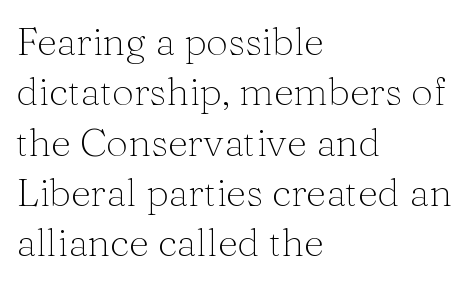
{"serif": "yes", "italic": "no", "bold": "no", "weight": "light", "width": "normal", "stroke_contrast": "medium", "x_height": "medium", "monospaced": "no", "underline": "no", "align": "left", "line_spacing": "normal", "line_spacing_ratio": 1.29, "letter_spacing": "normal", "letter_spacing_em": 0.0, "glyph_px": 39}
